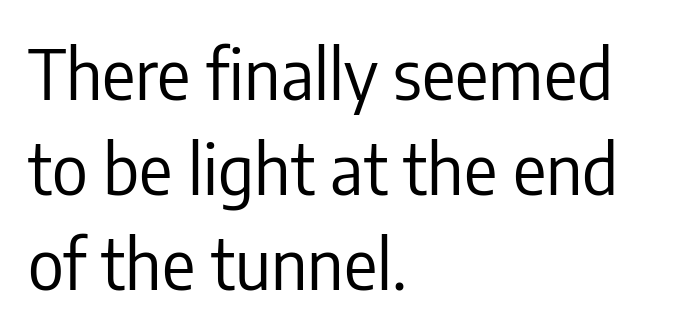
The image shows 69 px regular-weight, condensed sans-serif type, upright; set left-aligned, normal line spacing (1.38x), normal letter spacing, not underlined; low stroke contrast and a medium x-height.
